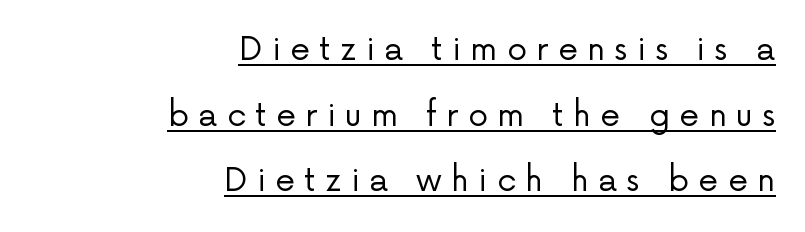
Ordinary non-slanted type is in use. Stroke terminals: plain, sans-serif. Loosely led — the rows are spread out. The face used here is proportionally spaced, like ordinary book or web type.
